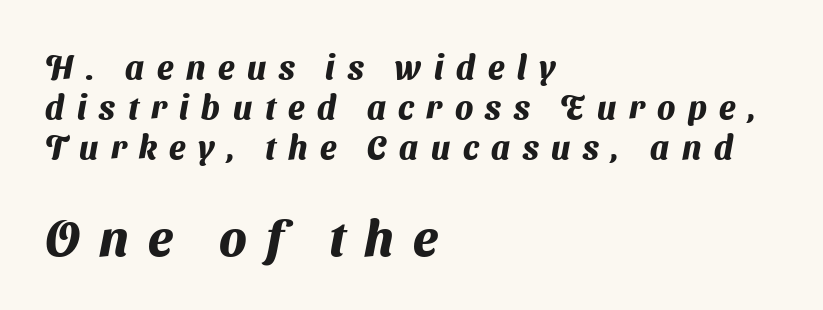
The image shows 50 px heavy sans-serif type; set left-aligned, line spacing 1.21x, unusually wide letter spacing (+0.38 em), not underlined; the second (bottom) block is 1.52x larger; medium stroke contrast and a medium x-height.
